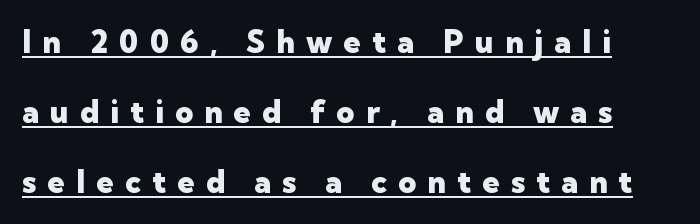
{"serif": "no", "italic": "no", "bold": "yes", "weight": "heavy", "width": "normal", "stroke_contrast": "low", "x_height": "medium", "monospaced": "no", "underline": "yes", "align": "left", "line_spacing": "loose", "line_spacing_ratio": 2.26, "letter_spacing": "wide", "letter_spacing_em": 0.36, "glyph_px": 31}
